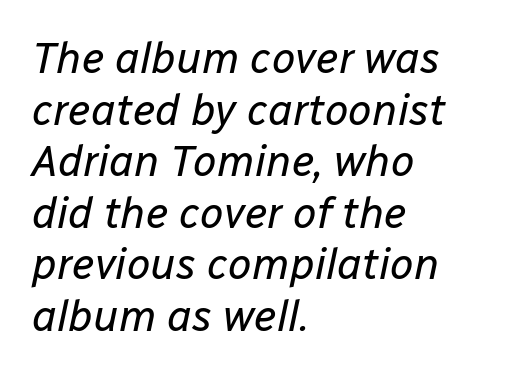
Q: Is the text bold? A: No.
Q: Is the text italic (slanted)? A: Yes, it leans right by about 12 degrees.
Q: Is the text underlined? A: No.
Q: How is the paragraph aligned? A: Left-aligned.
Q: Is the spacing between letters normal or unusually wide? A: Normal.
Q: Width (condensed, normal, or wide)? A: Normal.
Q: Stroke contrast? A: Low.
Q: x-height? A: Medium.
Q: Monospaced? A: No.
